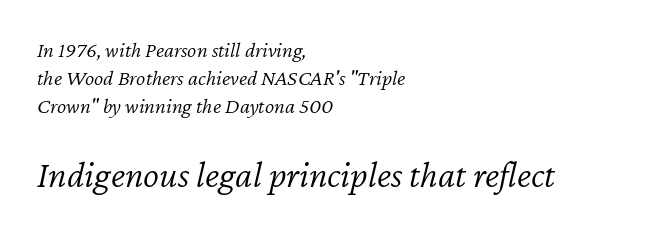
Q: Is the text bold? A: No.
Q: Is the text italic (slanted)? A: Yes, it leans right by about 12 degrees.
Q: Is the text underlined? A: No.
Q: How is the paragraph aligned? A: Left-aligned.
Q: Is the spacing between letters normal or unusually wide? A: Normal.
Q: Is the spacing between lines tight, normal or loose? A: Normal.
Q: Which block of text is set in a larger size, the first (top) or the second (bottom)? A: The second (bottom) one.
Q: Width (condensed, normal, or wide)? A: Normal.
Q: Stroke contrast? A: Low.
Q: x-height? A: Medium.
Q: Monospaced? A: No.
